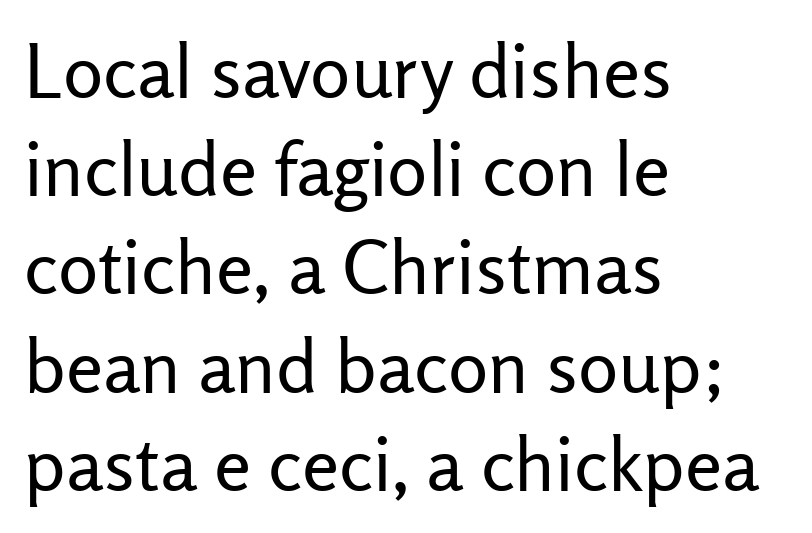
{"serif": "no", "italic": "no", "bold": "no", "weight": "regular", "width": "normal", "stroke_contrast": "low", "x_height": "medium", "monospaced": "no", "underline": "no", "align": "left", "line_spacing": "normal", "line_spacing_ratio": 1.31, "letter_spacing": "normal", "letter_spacing_em": 0.0, "glyph_px": 75}
